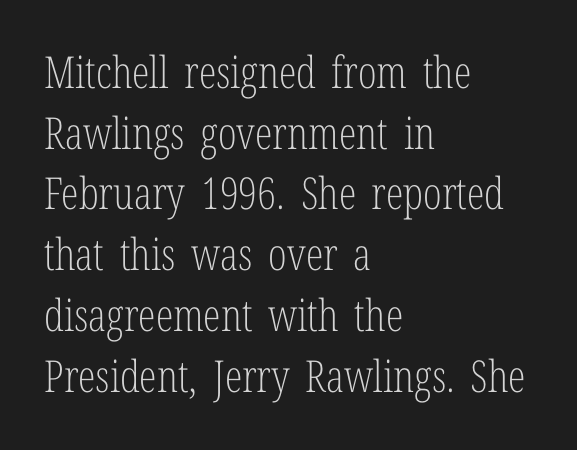
Q: Is the text bold? A: No.
Q: Is the text italic (slanted)? A: No, it is upright.
Q: Is the typeface a serif or a sans-serif typeface? A: Serif.
Q: Is the text underlined? A: No.
Q: How is the paragraph aligned? A: Left-aligned.
Q: Is the spacing between letters normal or unusually wide? A: Normal.
Q: Is the spacing between lines tight, normal or loose? A: Normal.
Q: Width (condensed, normal, or wide)? A: Condensed.
Q: Stroke contrast? A: Low.
Q: x-height? A: Medium.
Q: Monospaced? A: No.
